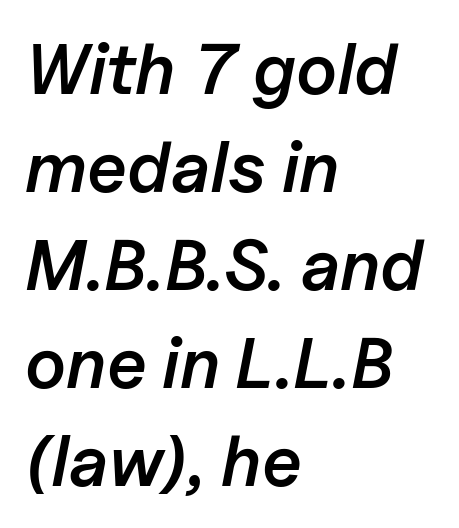
Bare-footed words on every line. Honestly, the letter spacing is just normal — you wouldn't notice it. Every letter is mildly thick-stroked: semibold rather than bold. The text carries the slant typical of an italic or oblique font.
